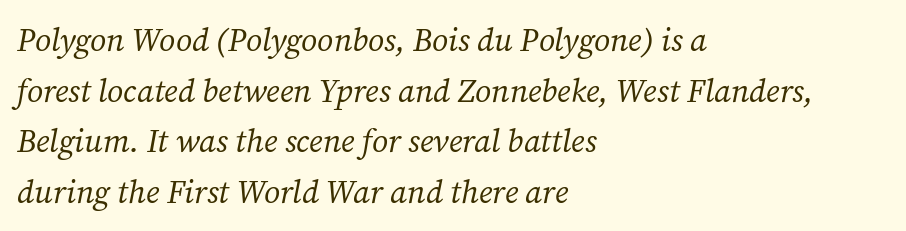
Q: Is the text bold? A: No.
Q: Is the text italic (slanted)? A: Yes, it leans right by about 12 degrees.
Q: Is the typeface a serif or a sans-serif typeface? A: Serif.
Q: Is the text underlined? A: No.
Q: How is the paragraph aligned? A: Left-aligned.
Q: Is the spacing between letters normal or unusually wide? A: Normal.
Q: Is the spacing between lines tight, normal or loose? A: Normal.
Q: Width (condensed, normal, or wide)? A: Normal.
Q: Stroke contrast? A: Medium.
Q: x-height? A: Medium.
Q: Monospaced? A: No.
